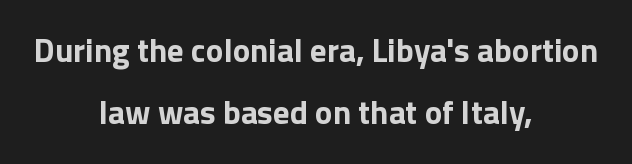
{"serif": "no", "italic": "no", "bold": "yes", "weight": "bold", "width": "normal", "stroke_contrast": "low", "x_height": "medium", "monospaced": "no", "underline": "no", "align": "center", "line_spacing_ratio": 1.89, "letter_spacing": "normal", "letter_spacing_em": 0.0, "glyph_px": 33}
